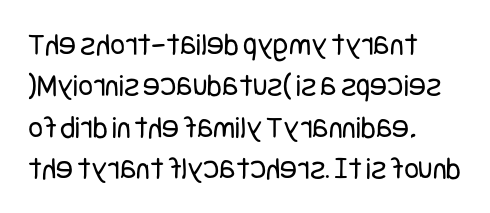
Baseline-to-baseline distance is the conventional proportion of letter height. The words here are not underlined. Notice how the stems are strictly vertical — no italics here. Every row of glyphs begins at an identical x-position on the left. The letters look calm and open, with moderate or lighter stems.
